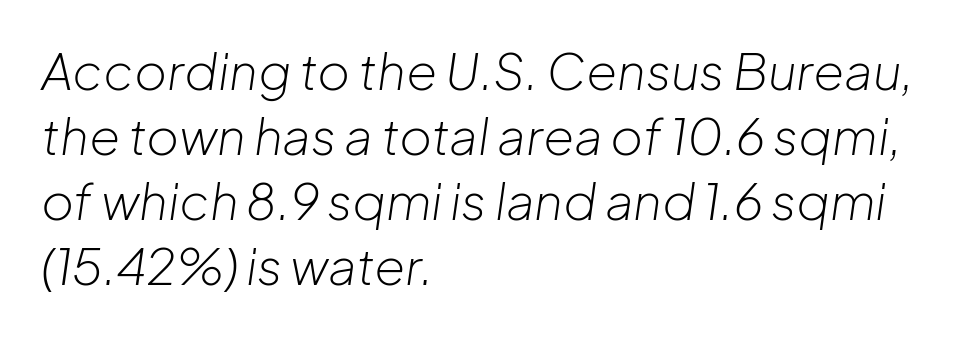
{"italic": "yes", "lean": "right", "slant_degrees": 8, "bold": "no", "weight": "light", "width": "normal", "stroke_contrast": "low", "x_height": "medium", "monospaced": "no", "underline": "no", "align": "left", "line_spacing": "normal", "line_spacing_ratio": 1.3, "letter_spacing": "normal", "letter_spacing_em": 0.0, "glyph_px": 50}
